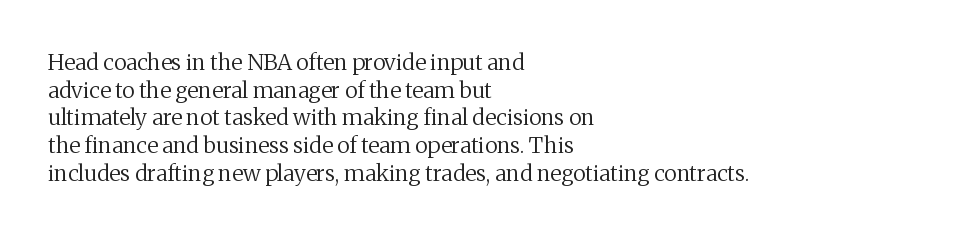
The typeface has the unassuming heft of standard copy or less. Vertical strokes here are truly vertical. A clean baseline with only descenders dipping below it. Default kerning and tracking; the words read as compact shapes.
